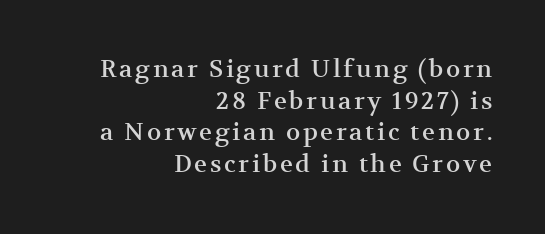
In terms of leading, this rendering sits right in the middle. Underlining? Definitely not there. Every character sits straight up, as roman type does. Reading down the block, your eye finds every line finishing at a fixed right position.
